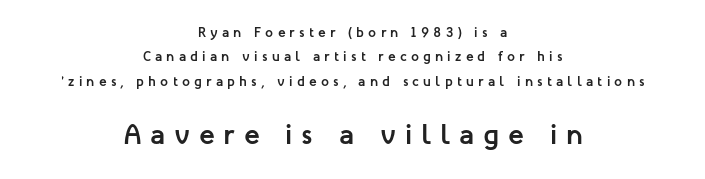
The image shows 29 px semibold sans-serif type, upright; set centered, line spacing 1.74x, unusually wide letter spacing (+0.3 em), not underlined; the second (bottom) block is 2.07x larger; low stroke contrast and a medium x-height.
